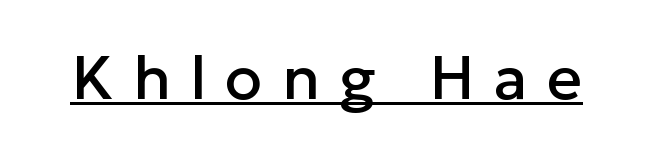
{"serif": "no", "italic": "no", "width": "normal", "stroke_contrast": "low", "x_height": "medium", "monospaced": "no", "underline": "yes", "letter_spacing": "wide", "letter_spacing_em": 0.32, "glyph_px": 61}
